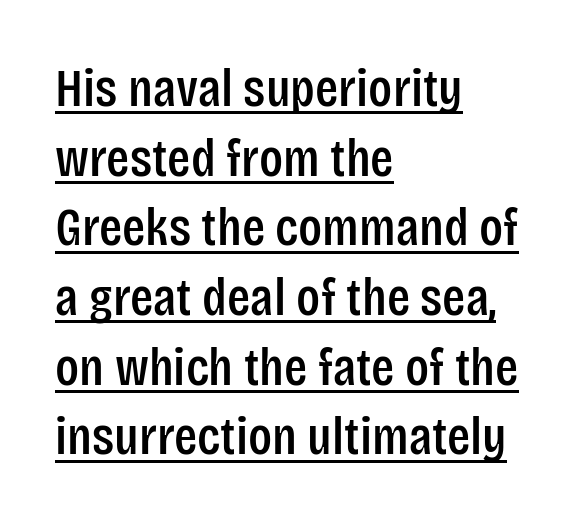
Spacing verdict: proportional, widths tailored to each character. Unlike italic type, these characters show no tilt at all. Descenders here cross a horizontal rule under the line. The characters display no serif detailing; their extremities are plain.
